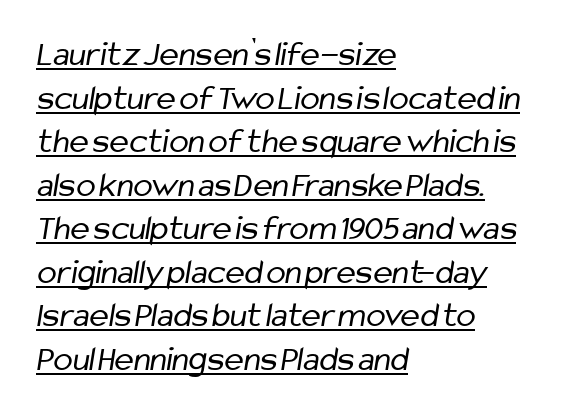
{"serif": "no", "bold": "no", "weight": "regular", "width": "condensed", "stroke_contrast": "low", "x_height": "medium", "monospaced": "no", "underline": "yes", "align": "left", "line_spacing_ratio": 1.21, "letter_spacing": "normal", "letter_spacing_em": 0.0, "glyph_px": 36}
